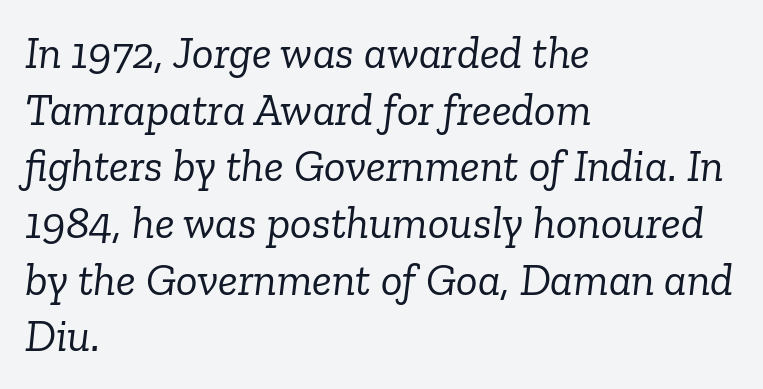
Little horizontal feet cap the strokes, marking this as serif type. Which margin do the lines hug? The left one — the right edge is uneven. The text carries the slant typical of an italic or oblique font. No letter is thick-stroked: the sample isn't bold. Evenly set lines give the paragraph a standard silhouette. Clear beneath every line of the passage.
